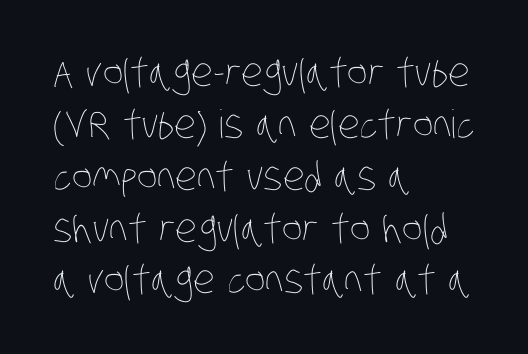
The image shows 39 px thin, condensed type; set left-aligned, normal line spacing (1.33x), normal letter spacing, not underlined; low stroke contrast and a large x-height.
